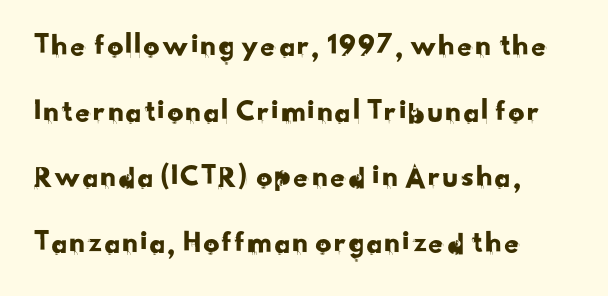
Here the designer chose a conventional face with non-uniform glyph widths. Look at the bottom of the vertical strokes: they stop flat, with no serifs. Has an underline been added? It has not. Nothing unusual about the tracking: characters are spaced as the font intends. What's the leading like? Stretched, with rows far apart.
